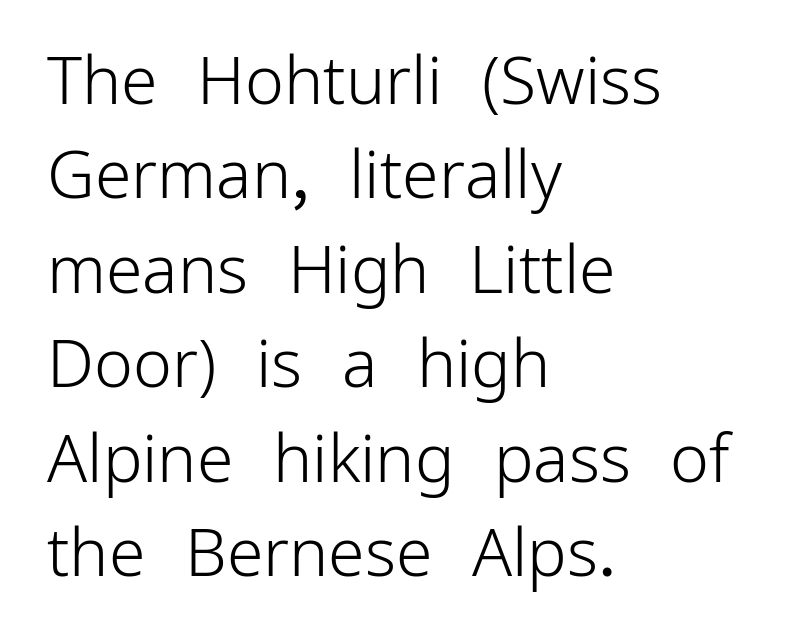
{"serif": "no", "italic": "no", "bold": "no", "weight": "light", "width": "normal", "stroke_contrast": "low", "x_height": "medium", "monospaced": "no", "underline": "no", "align": "left", "line_spacing": "normal", "line_spacing_ratio": 1.43, "letter_spacing": "normal", "letter_spacing_em": 0.0, "glyph_px": 66}
